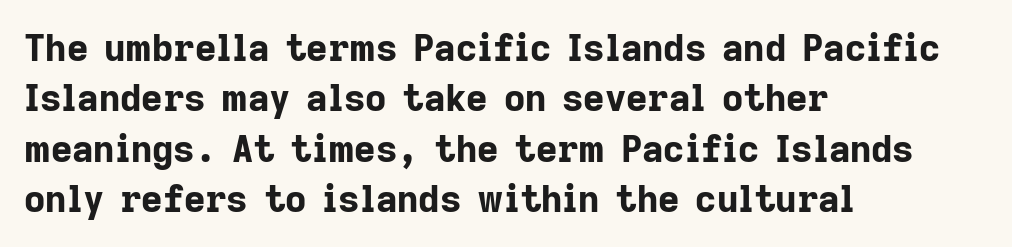
Q: Is the text bold? A: Yes.
Q: Is the text italic (slanted)? A: No, it is upright.
Q: Is the typeface a serif or a sans-serif typeface? A: Sans-serif.
Q: Is the text underlined? A: No.
Q: How is the paragraph aligned? A: Left-aligned.
Q: Is the spacing between letters normal or unusually wide? A: Normal.
Q: Is the spacing between lines tight, normal or loose? A: Normal.
Q: Width (condensed, normal, or wide)? A: Normal.
Q: Stroke contrast? A: Low.
Q: x-height? A: Medium.
Q: Monospaced? A: No.
